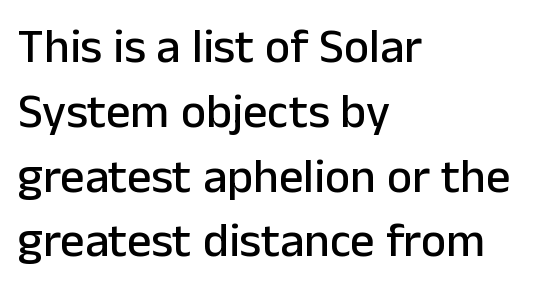
The image shows 48 px sans-serif type, upright; set left-aligned, normal line spacing (1.35x), normal letter spacing, not underlined; low stroke contrast and a medium x-height.
